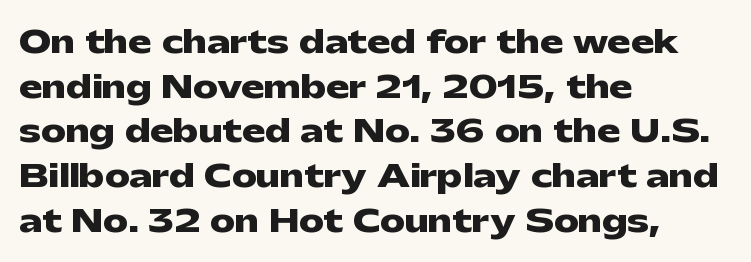
Glyph-to-glyph distance matches everyday printed text. Does the leading feel generous? No, just average. A dark, heavy texture on the line: the type is bold. Which margin do the lines hug? The left one — the right edge is uneven. The font's upright variant was chosen for this text. Check under the words: just untouched page.
